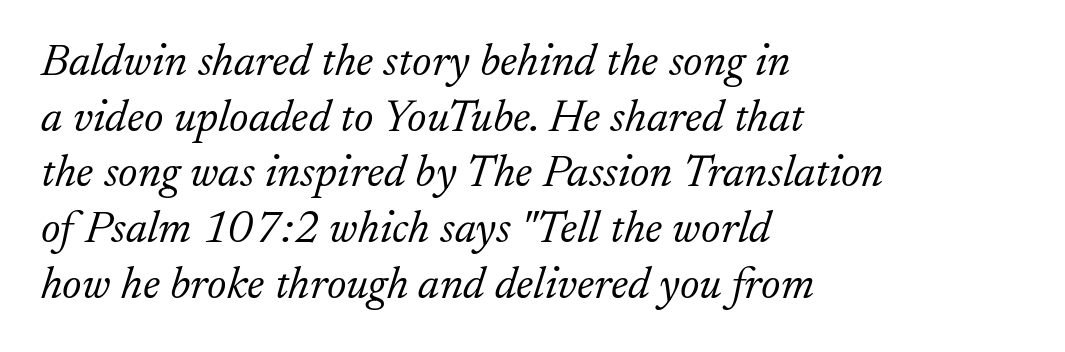
{"serif": "yes", "italic": "yes", "lean": "right", "slant_degrees": 17, "bold": "no", "weight": "light", "width": "normal", "stroke_contrast": "low", "x_height": "small", "monospaced": "no", "underline": "no", "align": "left", "line_spacing_ratio": 1.21, "letter_spacing": "normal", "letter_spacing_em": 0.0, "glyph_px": 46}
